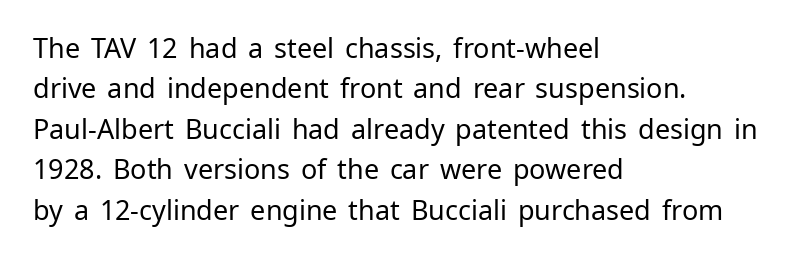
{"italic": "no", "bold": "no", "underline": "no", "align": "left", "line_spacing": "normal", "line_spacing_ratio": 1.5, "letter_spacing": "normal", "letter_spacing_em": 0.0, "glyph_px": 27}
